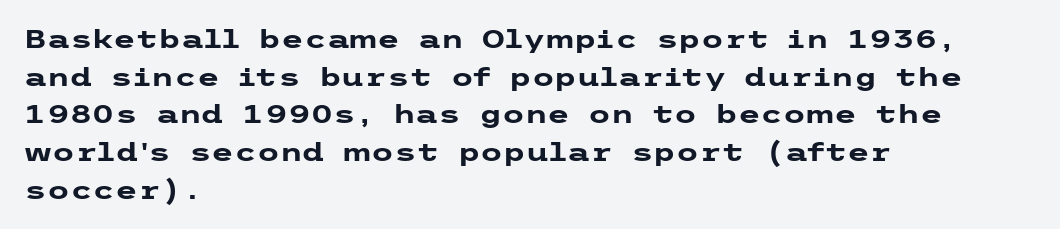
The image shows 26 px bold type, upright; set left-aligned, normal line spacing (1.45x), normal letter spacing, not underlined.
